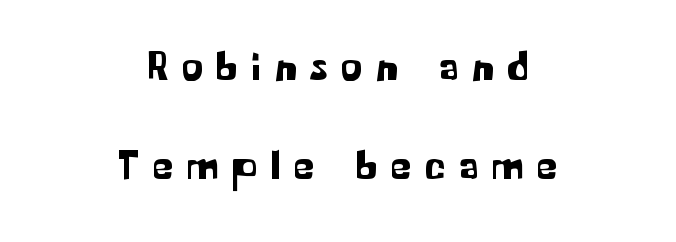
Substantial extra tracking has been applied to these lines. These lines are rendered in a variable-pitch font. Check under the words: just untouched page. The lines are quadded center. This sample uses a sans-serif face. Unlike italic type, these characters show no tilt at all.
